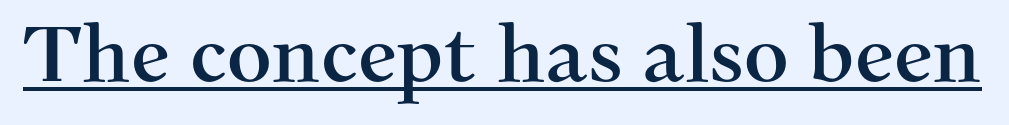
Are there feet on the stems? There are — it's a serif. Proportional: the letters do not fall into vertical columns. Posture: straight, roman, zero tilt. Tracking here is standard; glyphs follow each other at the usual distance.
